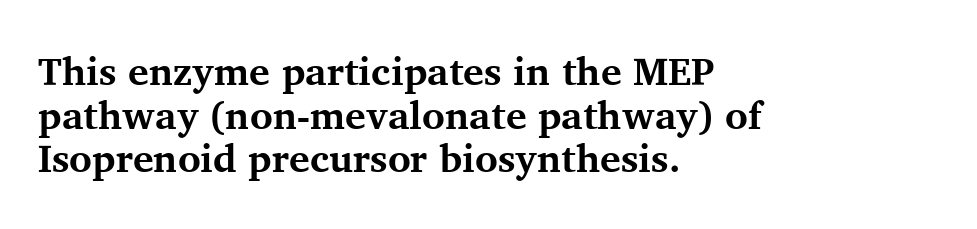
The image shows 39 px bold serif type, upright; set left-aligned, tight line spacing (1.12x), normal letter spacing, not underlined; medium stroke contrast and a medium x-height.
